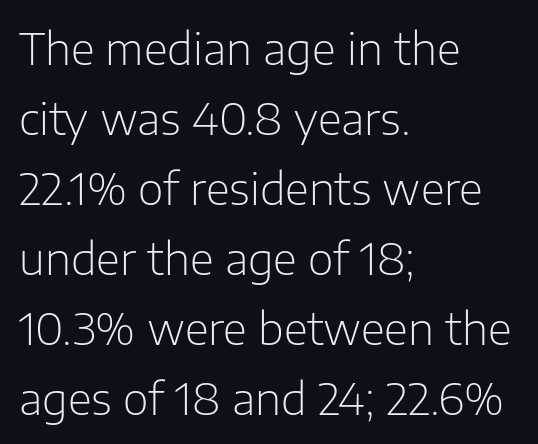
{"serif": "no", "italic": "no", "bold": "no", "weight": "light", "width": "normal", "stroke_contrast": "low", "x_height": "medium", "monospaced": "no", "underline": "no", "align": "left", "line_spacing": "normal", "line_spacing_ratio": 1.59, "letter_spacing": "normal", "letter_spacing_em": 0.0, "glyph_px": 44}
